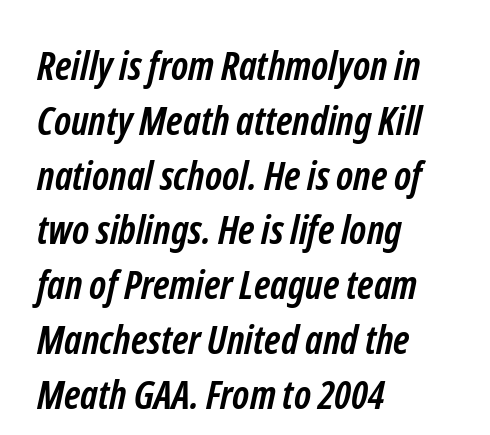
{"serif": "no", "bold": "yes", "weight": "semibold", "width": "condensed", "stroke_contrast": "low", "x_height": "medium", "monospaced": "no", "underline": "no", "align": "left", "line_spacing": "normal", "line_spacing_ratio": 1.37, "letter_spacing": "normal", "letter_spacing_em": 0.0, "glyph_px": 40}
